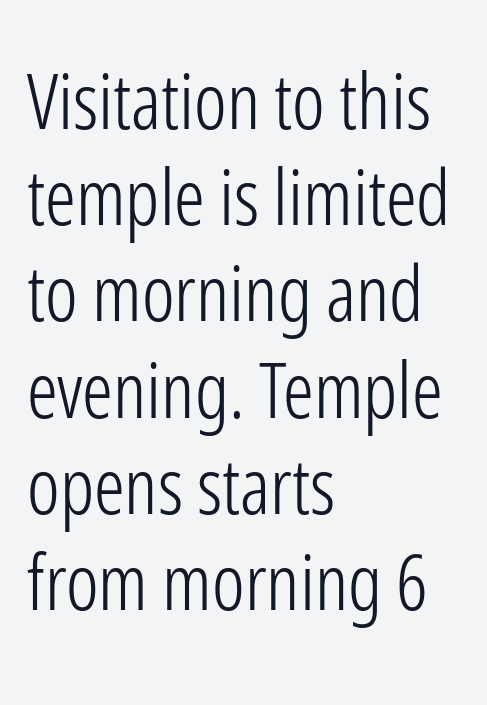
Q: Is the text bold? A: No.
Q: Is the text italic (slanted)? A: No, it is upright.
Q: Is the typeface a serif or a sans-serif typeface? A: Sans-serif.
Q: Is the text underlined? A: No.
Q: How is the paragraph aligned? A: Left-aligned.
Q: Is the spacing between letters normal or unusually wide? A: Normal.
Q: Is the spacing between lines tight, normal or loose? A: Normal.
Q: Width (condensed, normal, or wide)? A: Condensed.
Q: Stroke contrast? A: Low.
Q: x-height? A: Medium.
Q: Monospaced? A: No.
